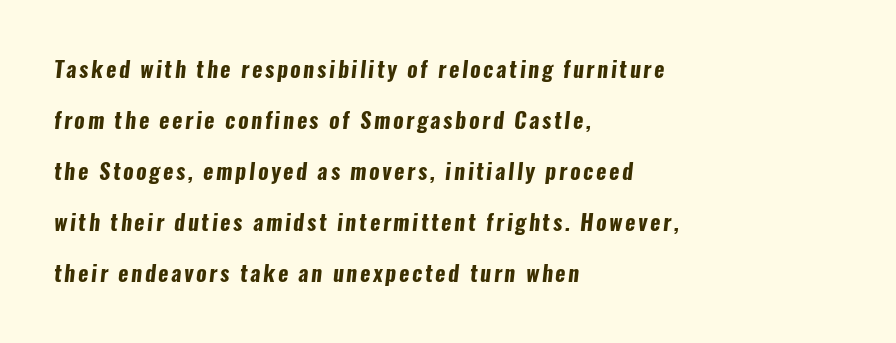
The image shows 22 px bold type; set left-aligned, loose line spacing (2.32x), not underlined.
